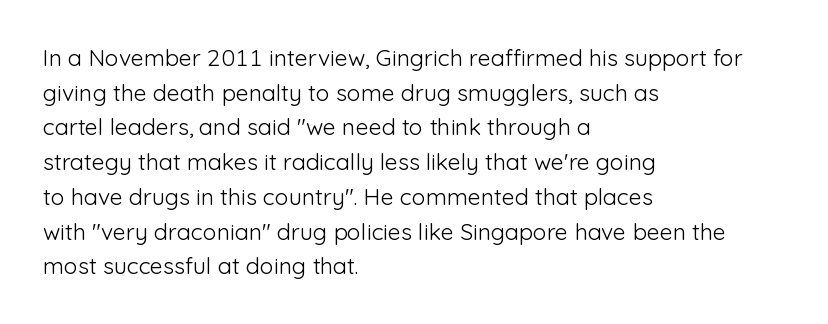
The image shows 23 px text type, upright; set left-aligned, normal line spacing (1.51x), normal letter spacing, not underlined.
